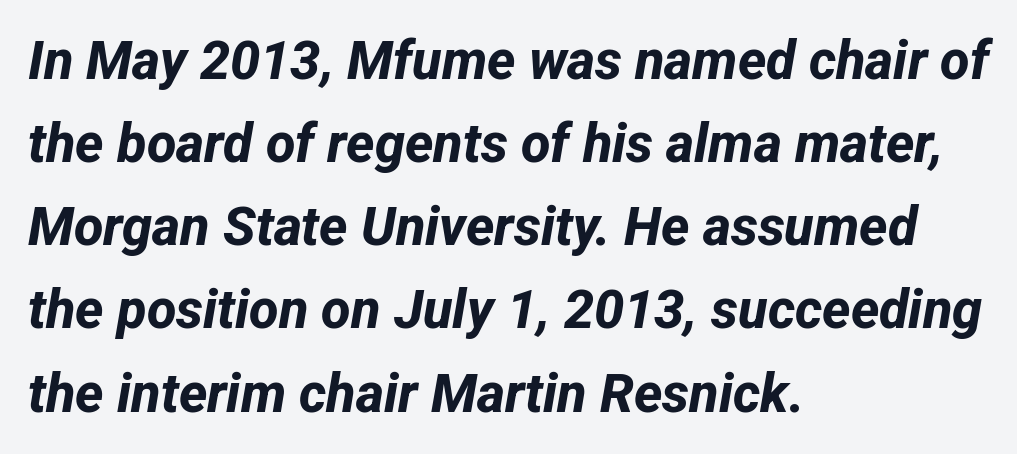
Q: Is the text bold? A: Yes.
Q: Is the typeface a serif or a sans-serif typeface? A: Sans-serif.
Q: Is the text underlined? A: No.
Q: How is the paragraph aligned? A: Left-aligned.
Q: Is the spacing between letters normal or unusually wide? A: Normal.
Q: Is the spacing between lines tight, normal or loose? A: Normal.
Q: Width (condensed, normal, or wide)? A: Normal.
Q: Stroke contrast? A: Low.
Q: x-height? A: Medium.
Q: Monospaced? A: No.
